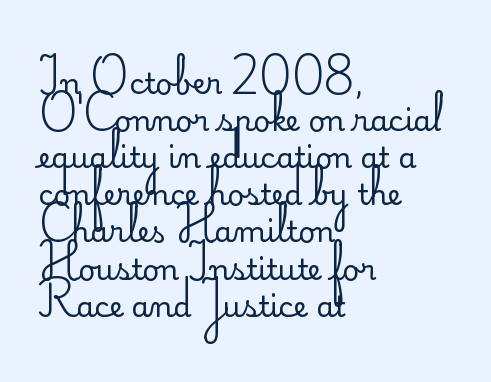
Q: Is the text bold? A: No.
Q: Is the text italic (slanted)? A: No, it is upright.
Q: Is the typeface a serif or a sans-serif typeface? A: Sans-serif.
Q: Is the text underlined? A: No.
Q: How is the paragraph aligned? A: Left-aligned.
Q: Is the spacing between letters normal or unusually wide? A: Normal.
Q: Is the spacing between lines tight, normal or loose? A: Normal.
Q: Width (condensed, normal, or wide)? A: Normal.
Q: Stroke contrast? A: Low.
Q: x-height? A: Small.
Q: Monospaced? A: No.
